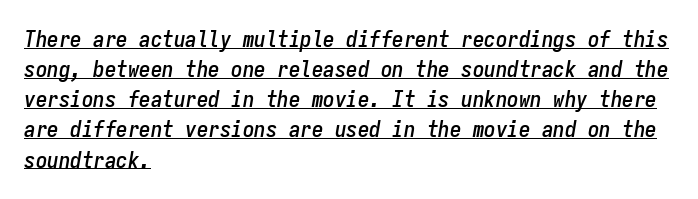
The image shows 23 px text type, italic (leaning right); set left-aligned, normal line spacing (1.31x), normal letter spacing, underlined.
